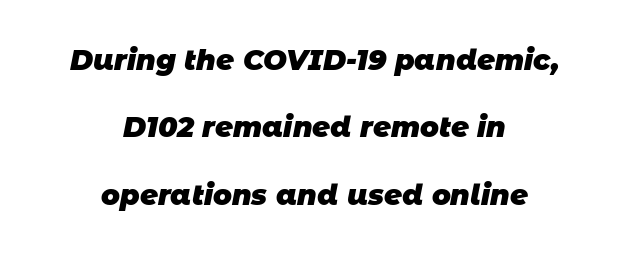
This block would shrink considerably if given ordinary leading; it's expanded now. Letterform terminals end flat and unadorned throughout the passage. The typesetter chose a symmetrical, centered arrangement here. A full-strength bold gives these letters their thick strokes.
